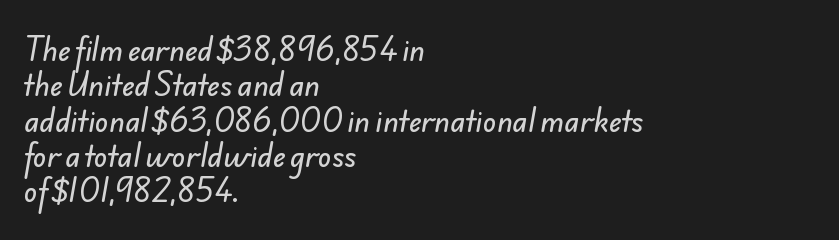
The image shows 28 px sans-serif type; set left-aligned, normal line spacing (1.26x), normal letter spacing, not underlined; low stroke contrast and a small x-height.
